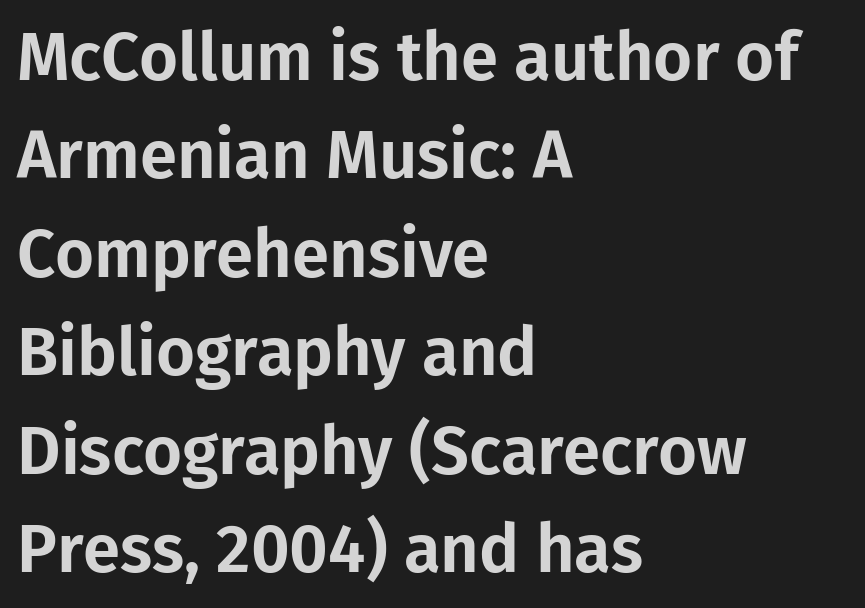
Q: Is the text italic (slanted)? A: No, it is upright.
Q: Is the typeface a serif or a sans-serif typeface? A: Sans-serif.
Q: Is the text underlined? A: No.
Q: How is the paragraph aligned? A: Left-aligned.
Q: Is the spacing between letters normal or unusually wide? A: Normal.
Q: Is the spacing between lines tight, normal or loose? A: Normal.
Q: Width (condensed, normal, or wide)? A: Normal.
Q: Stroke contrast? A: Low.
Q: x-height? A: Medium.
Q: Monospaced? A: No.
